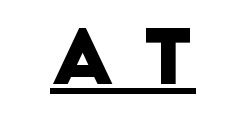
Each line of the rendering has a horizontal stroke beneath the glyphs. Display-style spreading of the glyphs; the letterfit is very open. You could not count columns in this text — the font is proportionally spaced. The text was rendered using a sans face with plain stroke endings.
